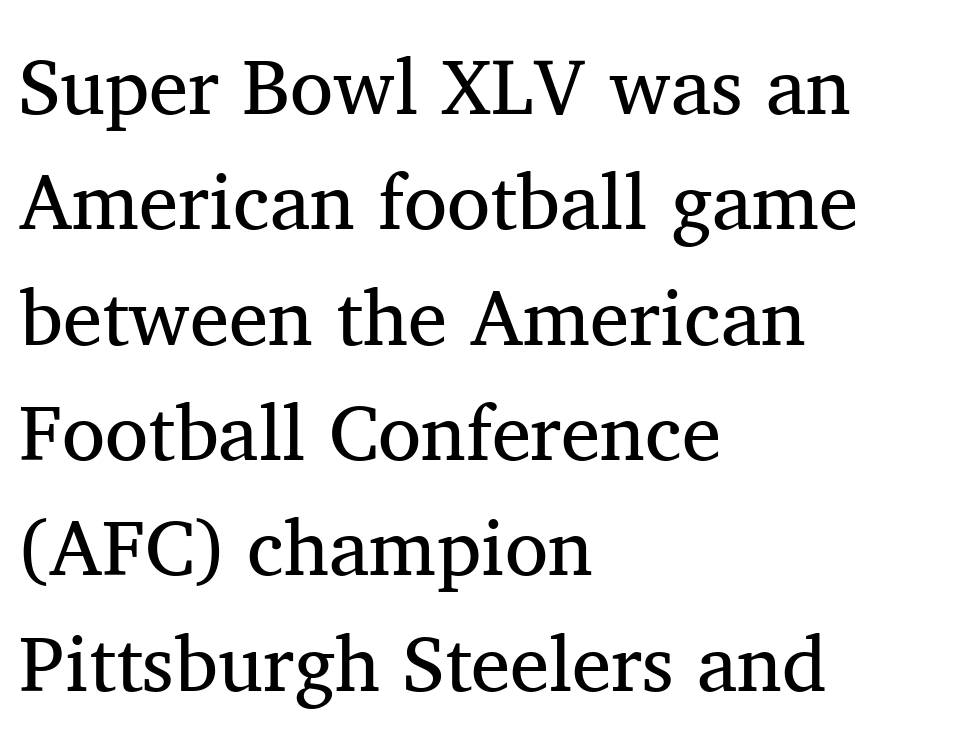
{"serif": "yes", "italic": "no", "bold": "no", "weight": "regular", "width": "normal", "stroke_contrast": "medium", "x_height": "medium", "monospaced": "no", "underline": "no", "align": "left", "line_spacing": "normal", "line_spacing_ratio": 1.46, "letter_spacing": "normal", "letter_spacing_em": 0.0, "glyph_px": 79}
